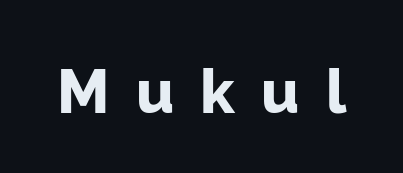
Every stem runs plumb, perpendicular to the baseline. Strong, thick strokes mark this as bold type. Does the type have serifs? No, each stem ends abruptly. This sample has the flowing, uneven cadence of proportional lettering. Does extra space separate the letters? Yes, quite a lot of it.
